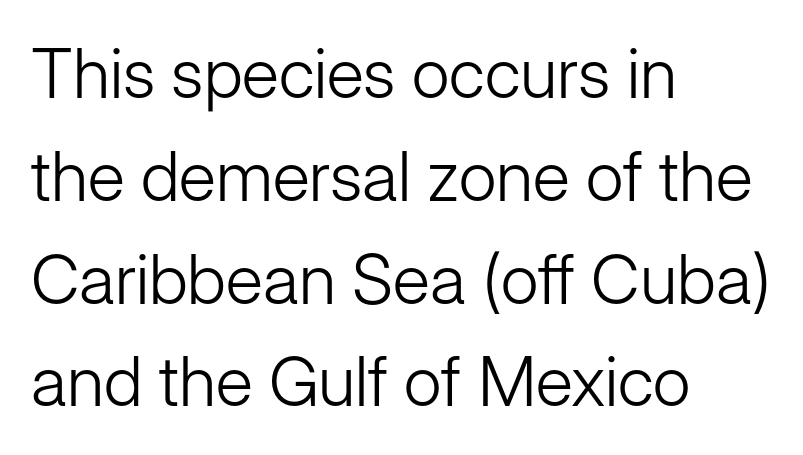
The image shows 69 px light sans-serif type, upright; set left-aligned, normal line spacing (1.49x), normal letter spacing, not underlined; low stroke contrast and a medium x-height.
